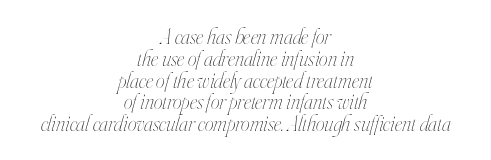
The image shows 22 px text type, italic (leaning right); set centered, tight line spacing (0.99x), normal letter spacing, not underlined.
